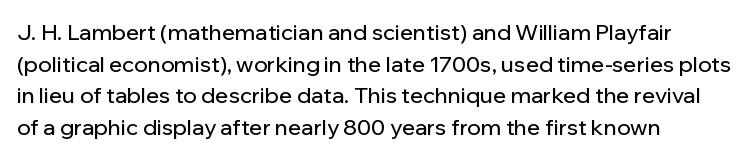
Ordinary non-slanted type is in use. Letter spacing: default. This sample is left-justified, so line endings fall wherever the words run out. Underline: absent. Successive baselines arrive at the customary interval.
